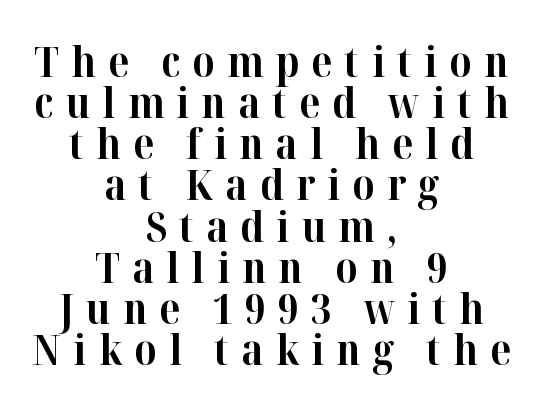
The image shows 42 px bold serif type, upright; set centered, tight line spacing (0.98x), unusually wide letter spacing (+0.29 em), not underlined; high stroke contrast and a medium x-height.
